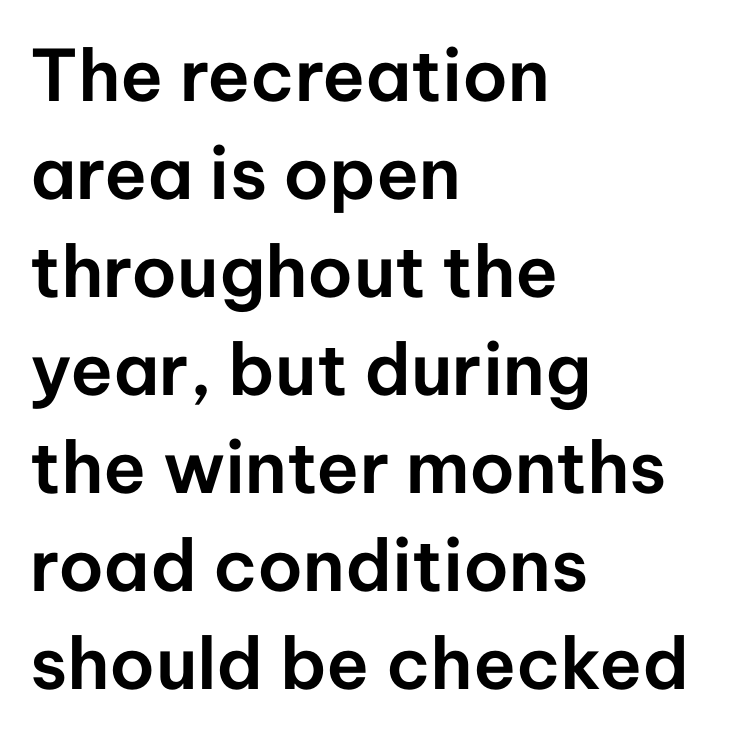
{"serif": "no", "italic": "no", "width": "normal", "stroke_contrast": "low", "x_height": "medium", "monospaced": "no", "underline": "no", "align": "left", "line_spacing": "normal", "line_spacing_ratio": 1.38, "letter_spacing": "normal", "letter_spacing_em": 0.0, "glyph_px": 71}
